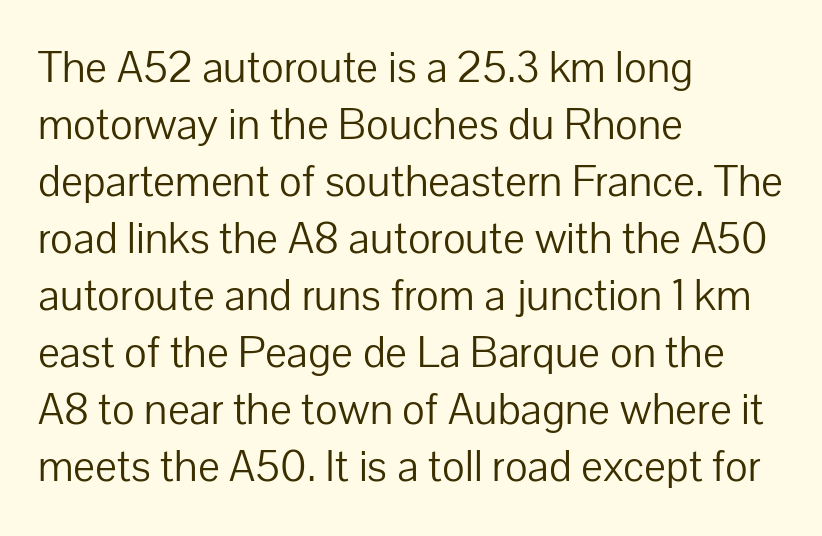
The image shows 46 px light sans-serif type, upright; set left-aligned, line spacing 1.24x, normal letter spacing, not underlined; low stroke contrast and a medium x-height.
